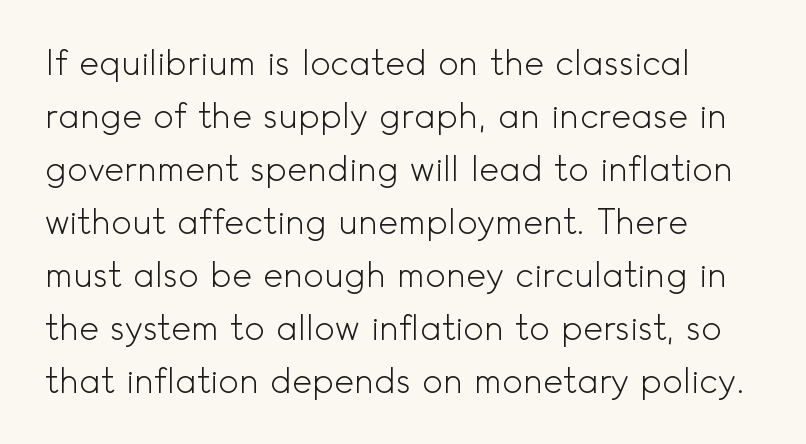
The image shows 34 px light sans-serif type, upright; set left-aligned, normal line spacing (1.56x), normal letter spacing, not underlined; a small x-height.
